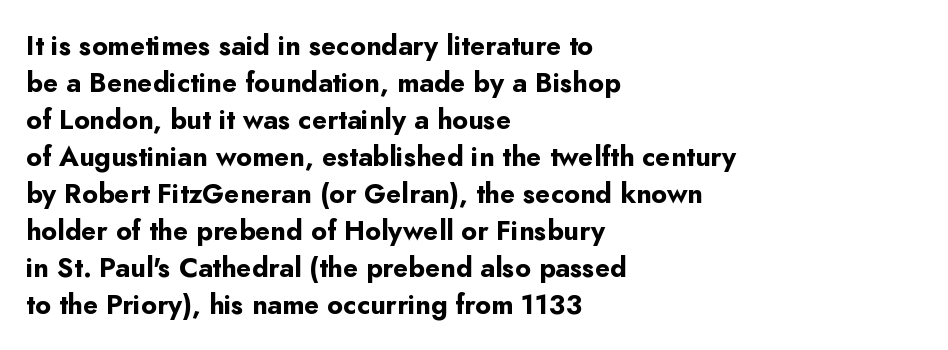
Q: Is the text bold? A: Yes.
Q: Is the text italic (slanted)? A: No, it is upright.
Q: Is the text underlined? A: No.
Q: How is the paragraph aligned? A: Left-aligned.
Q: Is the spacing between letters normal or unusually wide? A: Normal.
Q: Is the spacing between lines tight, normal or loose? A: Normal.
